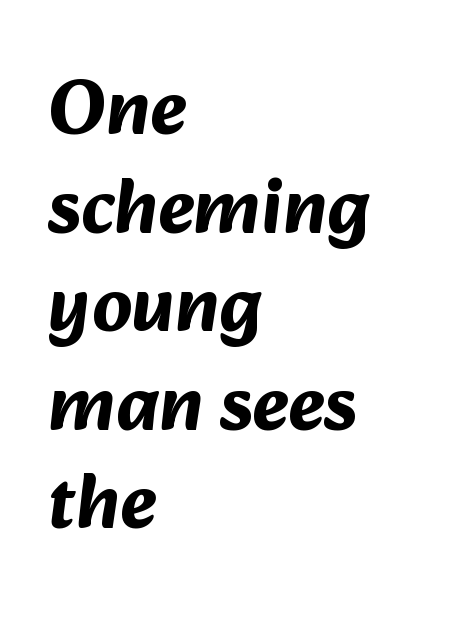
The image shows 77 px bold sans-serif type; set left-aligned, normal line spacing (1.28x), normal letter spacing, not underlined; medium stroke contrast and a medium x-height.
